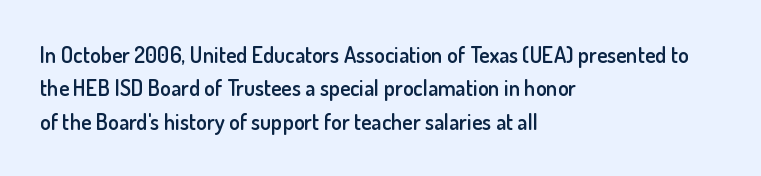
Rows of type keep a routine distance in the vertical direction. Default kerning and tracking; the words read as compact shapes. The font's upright variant was chosen for this text. As a designer I'd log this as weight 600, semibold. The string is rendered with underlining switched off.
